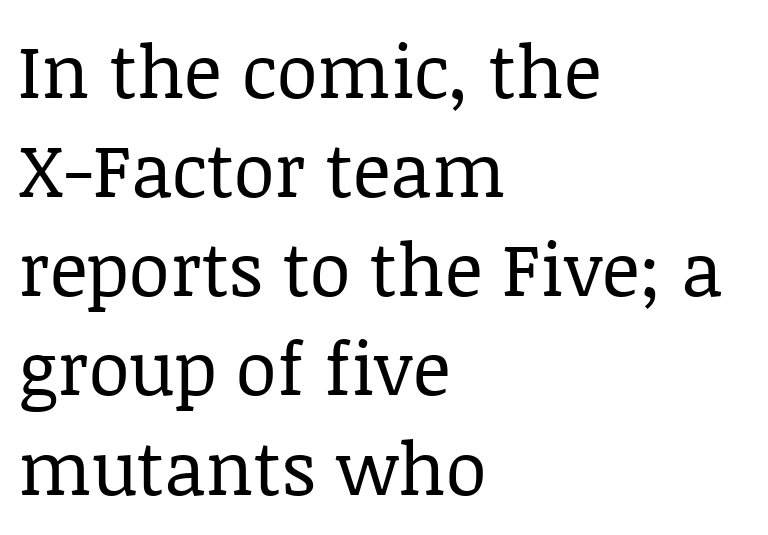
Q: Is the text bold? A: No.
Q: Is the text italic (slanted)? A: No, it is upright.
Q: Is the typeface a serif or a sans-serif typeface? A: Serif.
Q: Is the text underlined? A: No.
Q: How is the paragraph aligned? A: Left-aligned.
Q: Is the spacing between letters normal or unusually wide? A: Normal.
Q: Is the spacing between lines tight, normal or loose? A: Normal.
Q: Width (condensed, normal, or wide)? A: Normal.
Q: Stroke contrast? A: Low.
Q: x-height? A: Large.
Q: Monospaced? A: No.
